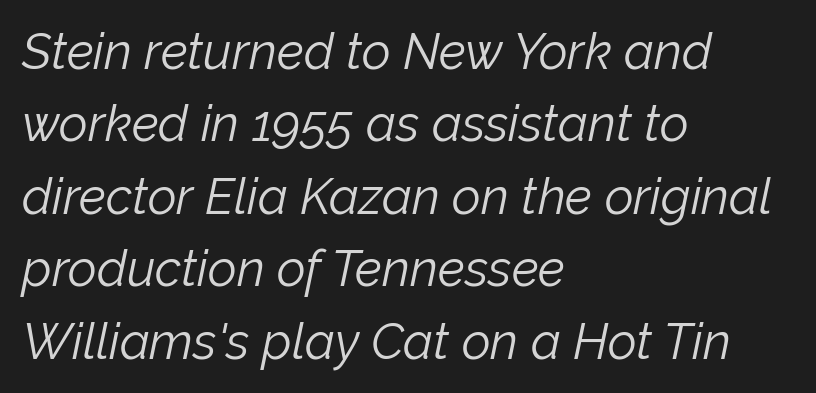
This rendering leaves character spacing at its baseline value. Here the designer chose a conventional face with non-uniform glyph widths. Summary of vertical rhythm: regular, with standard interline spacing. Does the lettering tilt? It does — this is italic. Casual observation: everything's shoved over to the left. Glance below the letters and you will spot only blank space.
